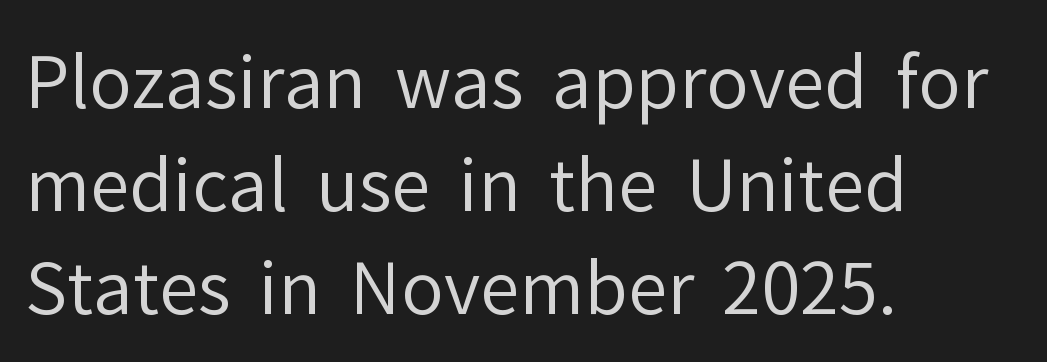
The image shows 71 px regular-weight sans-serif type, upright; set left-aligned, normal line spacing (1.45x), normal letter spacing, not underlined; low stroke contrast and a medium x-height.
